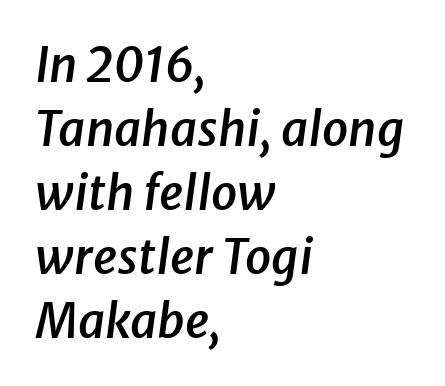
Emphasis by weight is partial: semibold. Note the varied advance widths — an 'i' is clearly narrower than an 'm'. Left-aligned paragraph, ragged on the right. One glance says typical: line gaps are just what's usual.
